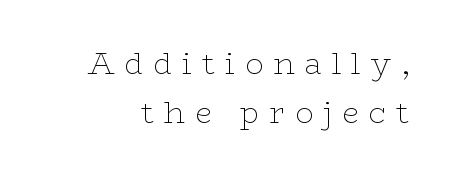
{"serif": "yes", "italic": "no", "bold": "no", "weight": "thin", "width": "wide", "stroke_contrast": "low", "x_height": "medium", "monospaced": "no", "underline": "no", "line_spacing": "normal", "line_spacing_ratio": 1.65, "letter_spacing": "wide", "letter_spacing_em": 0.33, "glyph_px": 30}
